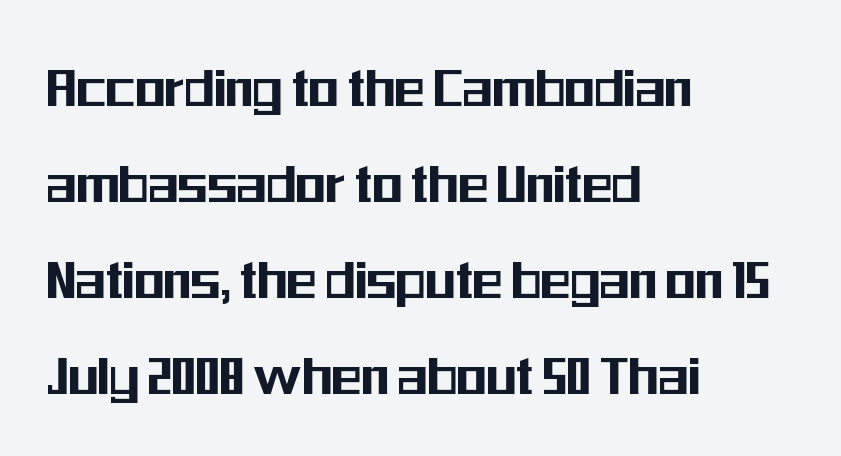
{"serif": "no", "italic": "no", "width": "condensed", "stroke_contrast": "medium", "x_height": "medium", "monospaced": "no", "underline": "no", "align": "left", "line_spacing": "normal", "line_spacing_ratio": 1.55, "letter_spacing": "normal", "letter_spacing_em": 0.0, "glyph_px": 62}
